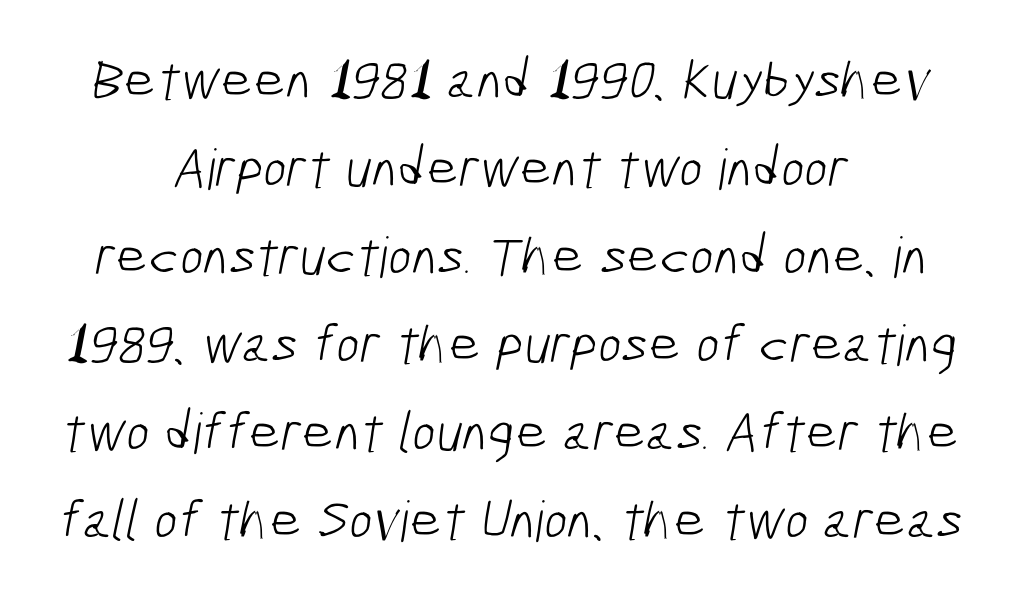
The image shows 56 px light, condensed sans-serif type; set centered, normal line spacing (1.57x), normal letter spacing, not underlined; low stroke contrast and a medium x-height.
